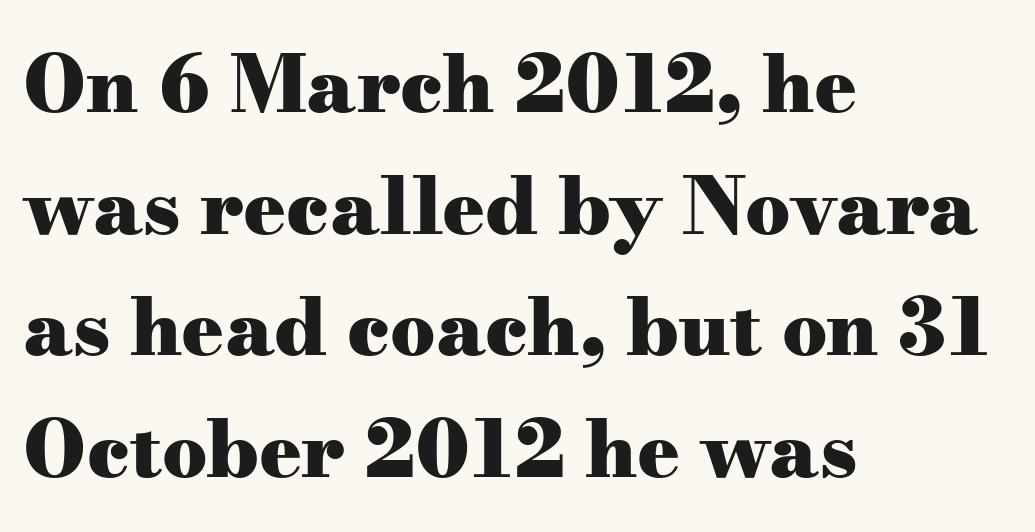
Is this a fixed-width face? No — the glyphs have proportional, varying widths. It's the straight-up-and-down kind of type. In terms of leading, this rendering sits right in the middle. Horizontally, the lines are justified to the leading edge only.
